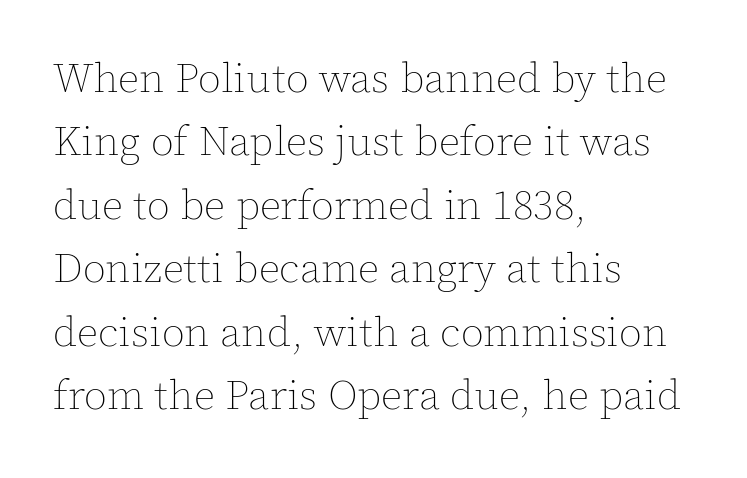
The image shows 42 px thin type, upright; set left-aligned, normal line spacing (1.51x), normal letter spacing, not underlined; a medium x-height.
